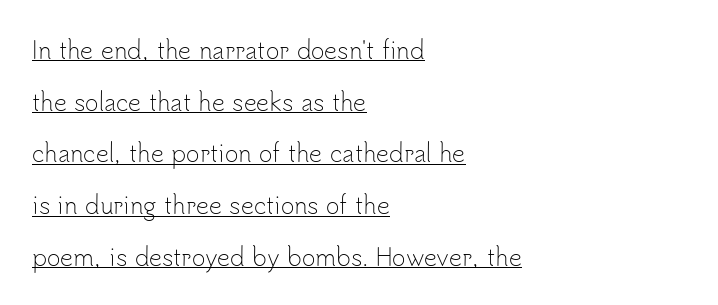
This rendering leaves character spacing at its baseline value. Notice how the passage keeps a crisp vertical edge on the left only. Successive baselines arrive slowly, with a big drop between each. Notice how the stems are strictly vertical — no italics here.
